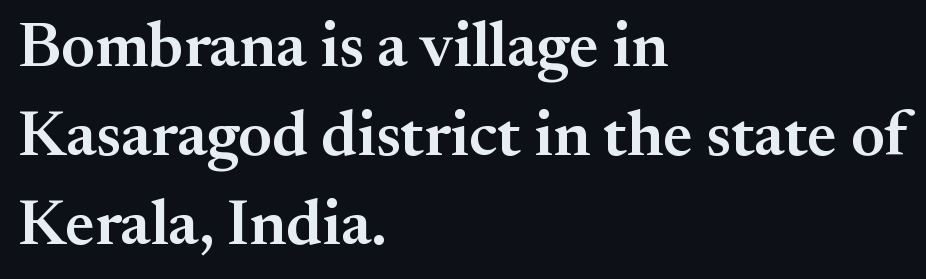
{"serif": "yes", "italic": "no", "bold": "semi", "weight": "semibold", "width": "normal", "stroke_contrast": "medium", "x_height": "small", "monospaced": "no", "underline": "no", "align": "left", "line_spacing": "normal", "line_spacing_ratio": 1.39, "letter_spacing": "normal", "letter_spacing_em": 0.0, "glyph_px": 64}
